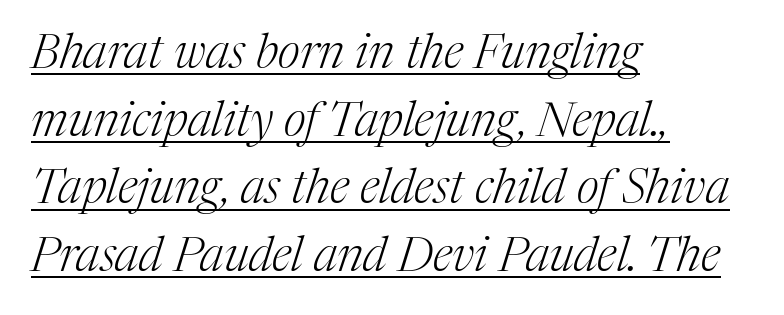
The image shows 48 px light serif type, italic (leaning right); set left-aligned, normal line spacing (1.41x), normal letter spacing, underlined; medium stroke contrast and a medium x-height.
